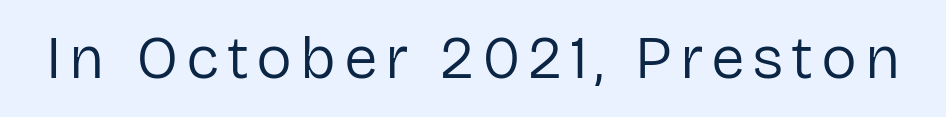
{"serif": "no", "italic": "no", "bold": "no", "weight": "regular", "width": "normal", "stroke_contrast": "low", "x_height": "medium", "monospaced": "no", "underline": "no", "glyph_px": 60}
